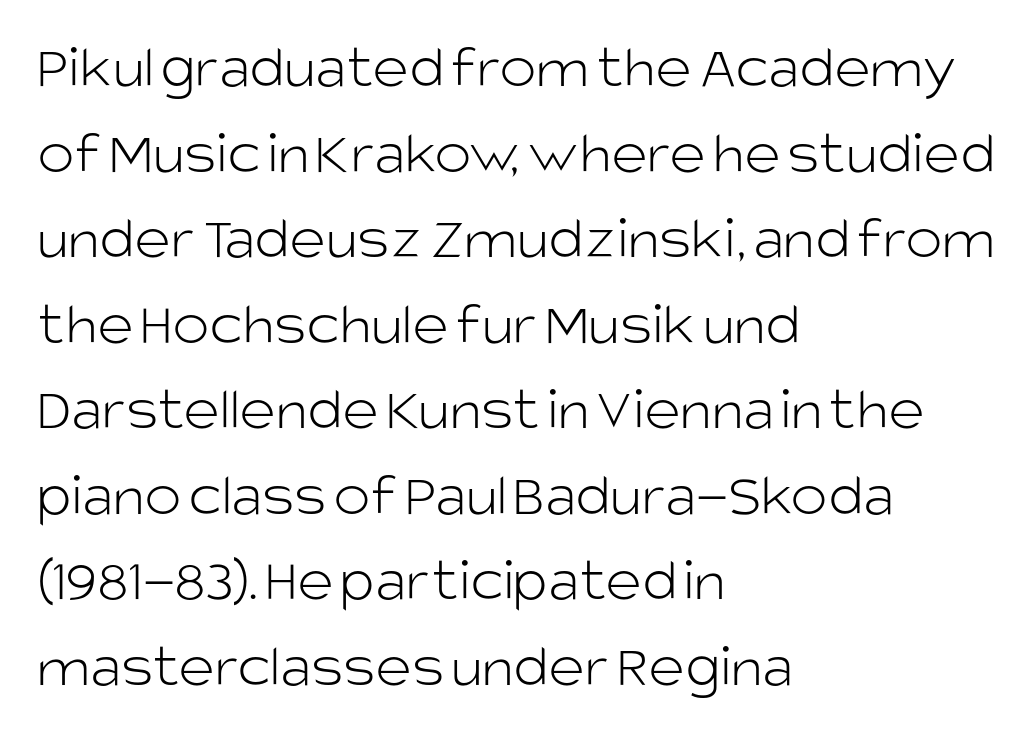
The image shows 62 px light sans-serif type, upright; set left-aligned, normal line spacing (1.38x), normal letter spacing, not underlined; low stroke contrast and a large x-height.
